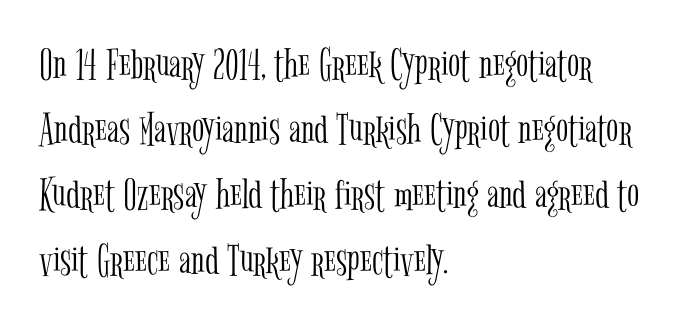
{"serif": "yes", "italic": "no", "bold": "no", "weight": "light", "width": "condensed", "stroke_contrast": "low", "x_height": "medium", "monospaced": "no", "underline": "no", "align": "left", "line_spacing": "normal", "line_spacing_ratio": 1.45, "letter_spacing": "normal", "letter_spacing_em": 0.0, "glyph_px": 45}
